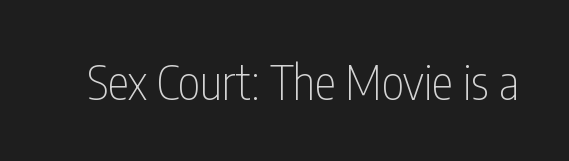
Q: Is the text bold? A: No.
Q: Is the text italic (slanted)? A: No, it is upright.
Q: Is the typeface a serif or a sans-serif typeface? A: Sans-serif.
Q: Is the text underlined? A: No.
Q: Is the spacing between letters normal or unusually wide? A: Normal.
Q: Width (condensed, normal, or wide)? A: Condensed.
Q: Stroke contrast? A: Low.
Q: x-height? A: Medium.
Q: Monospaced? A: No.
